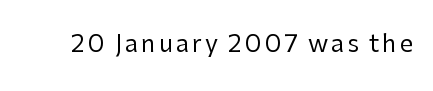
Only glyphs here, with clear space below each row. Posture: upright roman. The font is comparable to plain body text, perhaps lighter.
